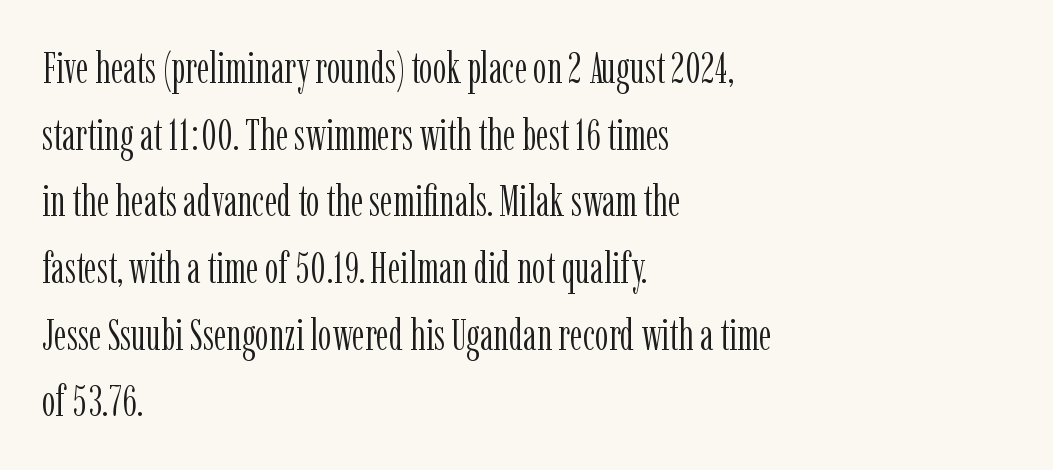
{"serif": "yes", "italic": "no", "bold": "no", "weight": "light", "width": "condensed", "stroke_contrast": "low", "x_height": "medium", "monospaced": "no", "underline": "no", "align": "left", "line_spacing": "normal", "line_spacing_ratio": 1.55, "letter_spacing": "normal", "letter_spacing_em": 0.0, "glyph_px": 43}
